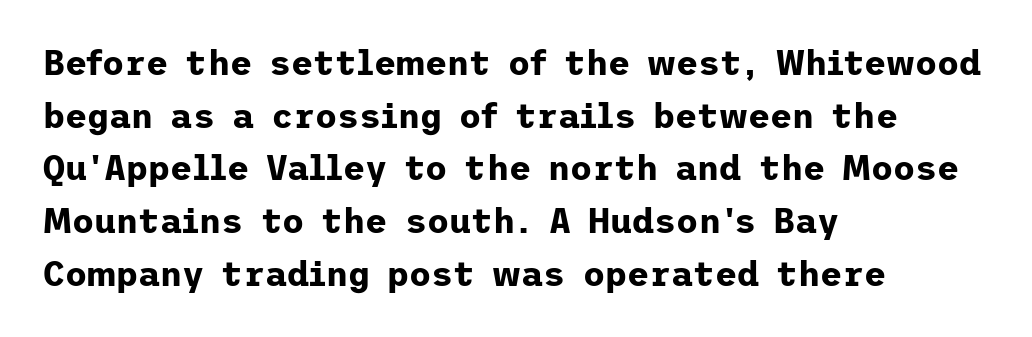
Each line starts at the same left margin while the right side varies. Check where the strokes stop: nothing finishes them off — pure sans. How heavy is the stroke? Heavy — this is a bold. The gap between lines stays unmarked.
